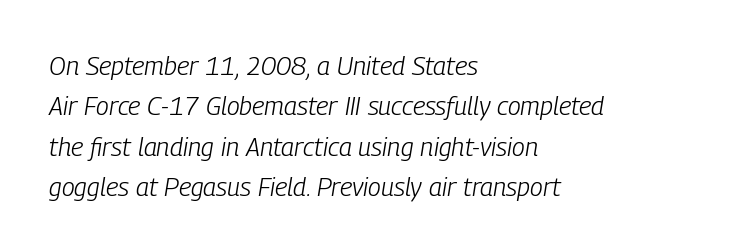
Q: Is the text bold? A: No.
Q: Is the text italic (slanted)? A: Yes, it leans right by about 9 degrees.
Q: Is the text underlined? A: No.
Q: How is the paragraph aligned? A: Left-aligned.
Q: Is the spacing between letters normal or unusually wide? A: Normal.
Q: Is the spacing between lines tight, normal or loose? A: Normal.
